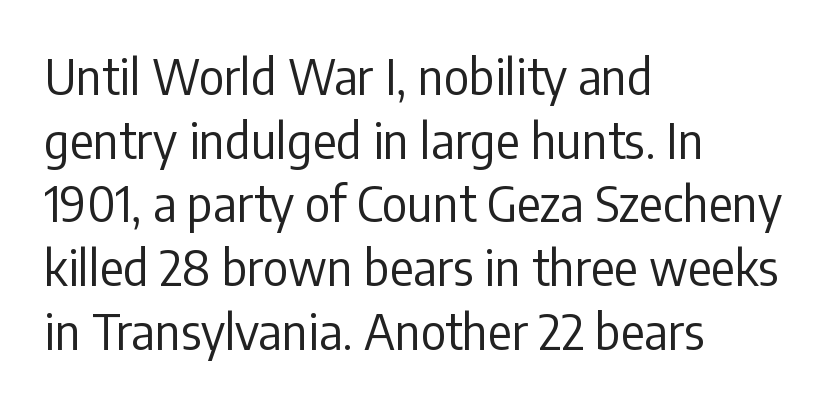
{"serif": "no", "italic": "no", "bold": "no", "weight": "regular", "width": "condensed", "stroke_contrast": "low", "x_height": "medium", "monospaced": "no", "underline": "no", "align": "left", "line_spacing": "normal", "line_spacing_ratio": 1.3, "letter_spacing": "normal", "letter_spacing_em": 0.0, "glyph_px": 49}
